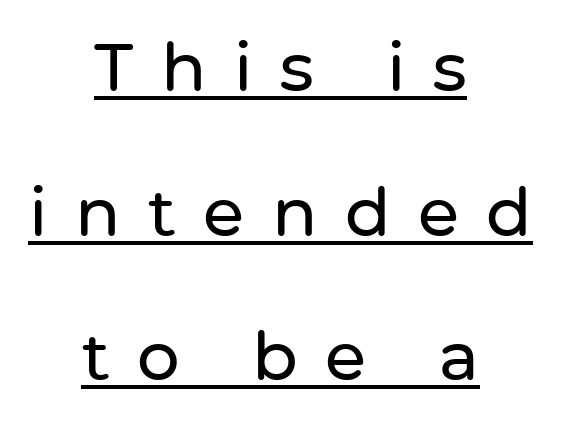
{"serif": "no", "italic": "no", "width": "normal", "stroke_contrast": "low", "x_height": "medium", "monospaced": "no", "underline": "yes", "align": "center", "line_spacing": "loose", "line_spacing_ratio": 2.16, "letter_spacing": "wide", "letter_spacing_em": 0.41, "glyph_px": 67}
